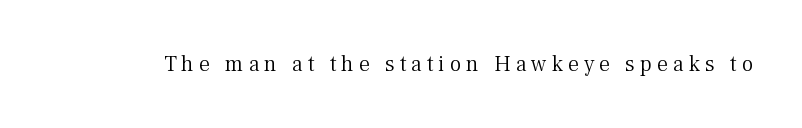
The image shows 22 px text type, upright; set unusually wide letter spacing (+0.23 em), not underlined.
